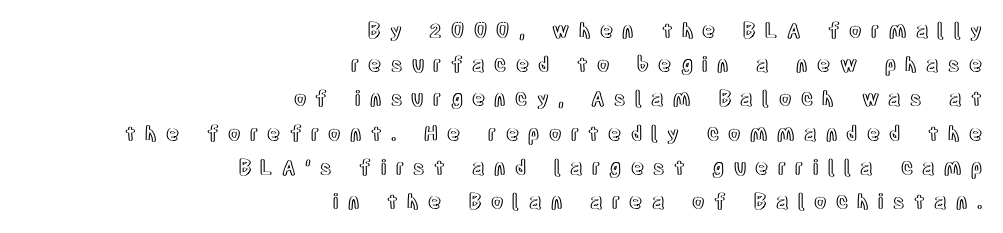
In terms of posture, this sample is upright. Visually the block forms a straight wall on the right and a jagged coastline on the left. The foot of each line stays bare and open. Inter-character spacing is expanded well beyond the font's built-in metrics.
